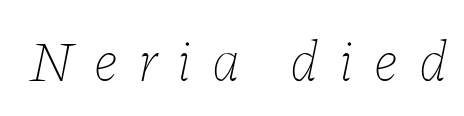
Q: Is the text bold? A: No.
Q: Is the text italic (slanted)? A: Yes, it leans right by about 11 degrees.
Q: Is the text underlined? A: No.
Q: Is the spacing between letters normal or unusually wide? A: Unusually wide.
Q: Width (condensed, normal, or wide)? A: Normal.
Q: Stroke contrast? A: Low.
Q: x-height? A: Medium.
Q: Monospaced? A: No.
